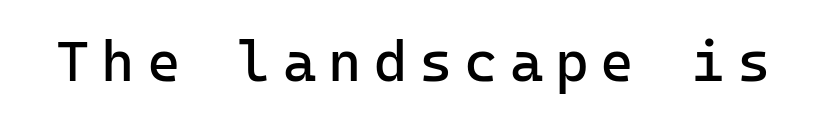
The image shows 57 px regular-weight sans-serif type, upright, monospaced; set unusually wide letter spacing (+0.21 em), not underlined; low stroke contrast and a medium x-height.
